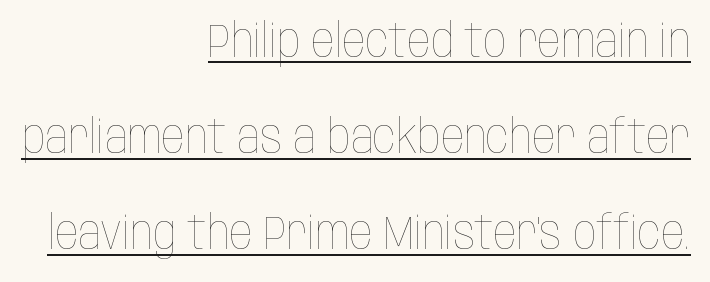
Horizontal bands of white between lines are thick stripes. Here the glyphs are tracked normally, forming tight word shapes. The passage shown is underscored from start to finish. You can tell it's not italic because the verticals are truly vertical.
